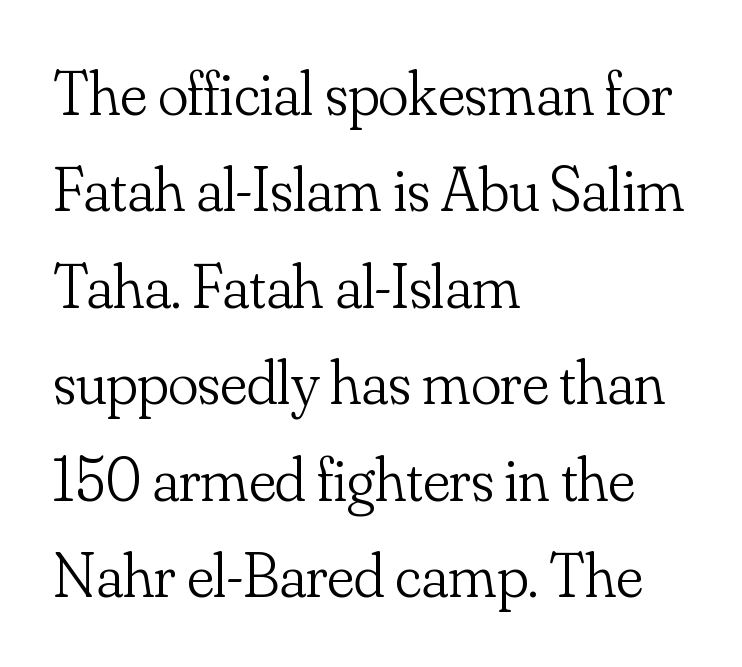
The image shows 63 px light serif type, upright; set left-aligned, normal line spacing (1.53x), normal letter spacing, not underlined; low stroke contrast and a small x-height.
